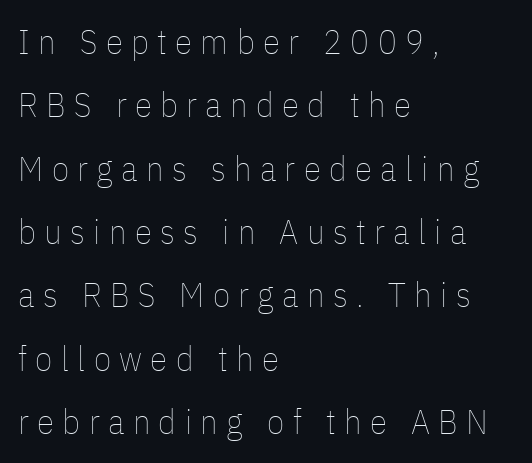
{"italic": "no", "bold": "no", "weight": "thin", "width": "condensed", "stroke_contrast": "low", "x_height": "medium", "monospaced": "no", "underline": "no", "align": "left", "line_spacing_ratio": 1.81, "letter_spacing": "wide", "letter_spacing_em": 0.24, "glyph_px": 35}
